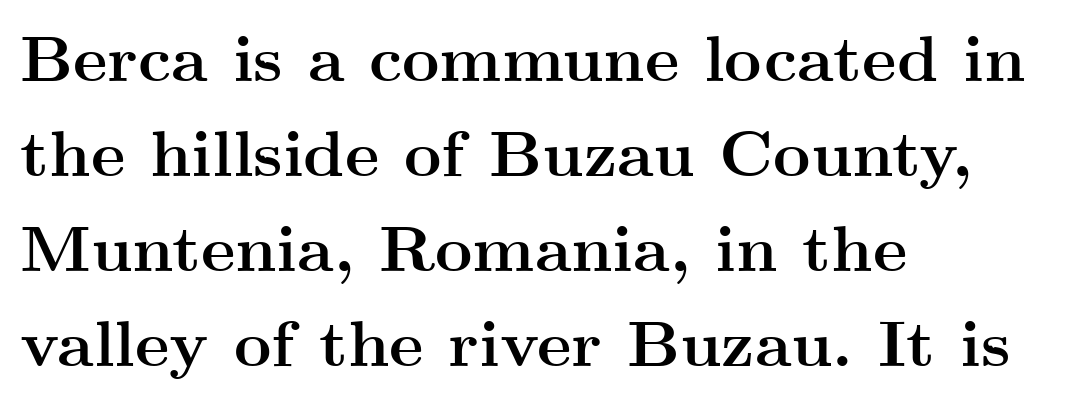
Q: Is the text bold? A: Yes.
Q: Is the text italic (slanted)? A: No, it is upright.
Q: Is the typeface a serif or a sans-serif typeface? A: Serif.
Q: Is the text underlined? A: No.
Q: How is the paragraph aligned? A: Left-aligned.
Q: Is the spacing between letters normal or unusually wide? A: Normal.
Q: Is the spacing between lines tight, normal or loose? A: Normal.
Q: Width (condensed, normal, or wide)? A: Wide.
Q: Stroke contrast? A: Medium.
Q: x-height? A: Small.
Q: Monospaced? A: No.
